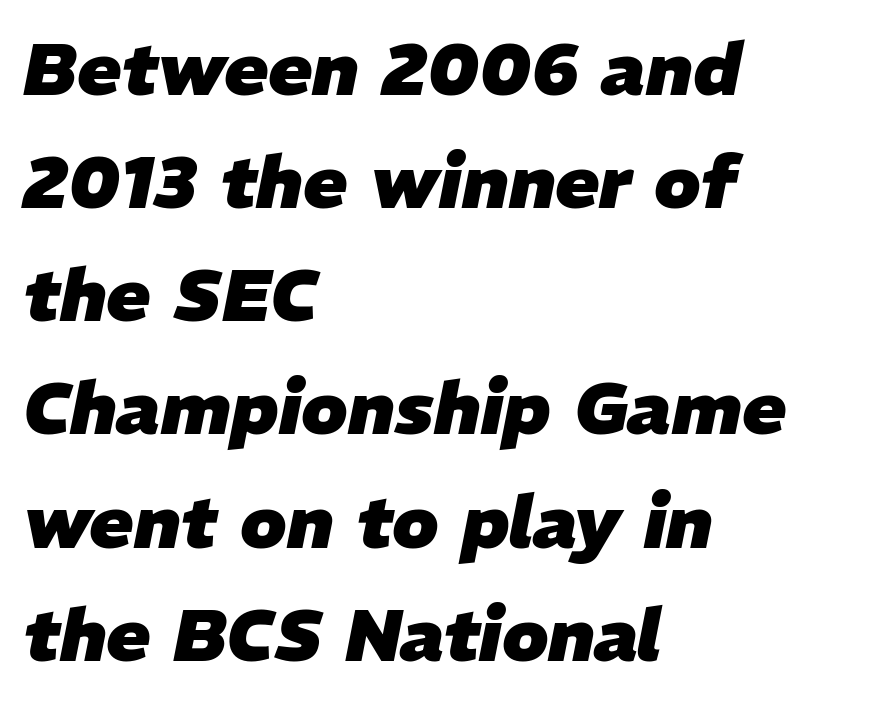
Weight check: bold — yes, fully. Looking at the ascenders, they clearly lean. The letters sit at their default tracking, neither squeezed nor spread. The area under the type is left untouched. If you drew a ruler down the left edge, every line would touch it. Notice how descenders clear the ascenders below comfortably — that's standard leading.
